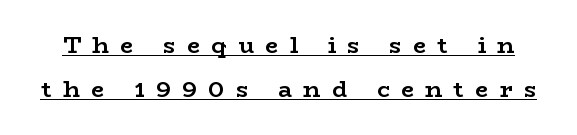
Q: Is the text bold? A: Yes.
Q: Is the text italic (slanted)? A: No, it is upright.
Q: Is the text underlined? A: Yes.
Q: Is the spacing between letters normal or unusually wide? A: Unusually wide.
Q: Is the spacing between lines tight, normal or loose? A: Loose.
